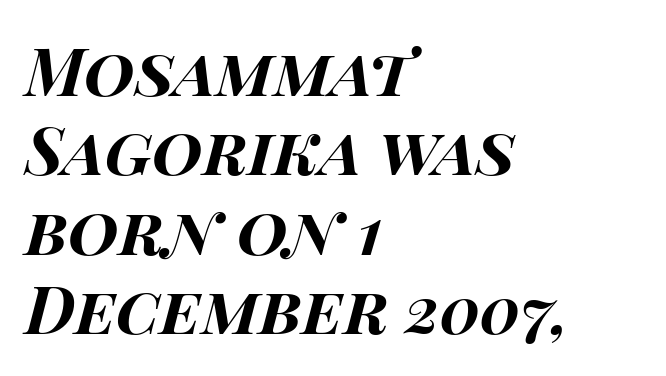
Q: Is the text bold? A: Yes.
Q: Is the text italic (slanted)? A: Yes, it leans right by about 14 degrees.
Q: Is the text underlined? A: No.
Q: How is the paragraph aligned? A: Left-aligned.
Q: Is the spacing between letters normal or unusually wide? A: Normal.
Q: Width (condensed, normal, or wide)? A: Wide.
Q: Stroke contrast? A: High.
Q: x-height? A: Large.
Q: Monospaced? A: No.
